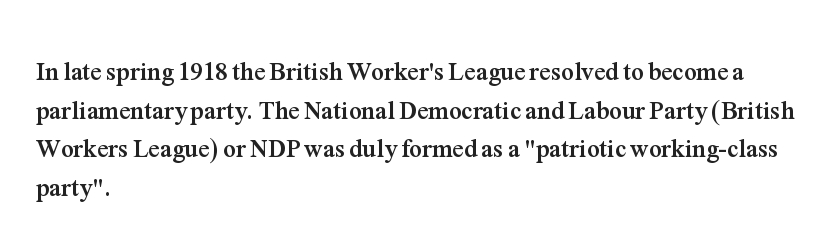
Lines of text with bare space underneath. Default kerning and tracking; the words read as compact shapes. Typeset ragged right — the left edge is the straight one. Regarding leading, the lines here are spaced in the standard way. Every stem runs plumb, perpendicular to the baseline.
